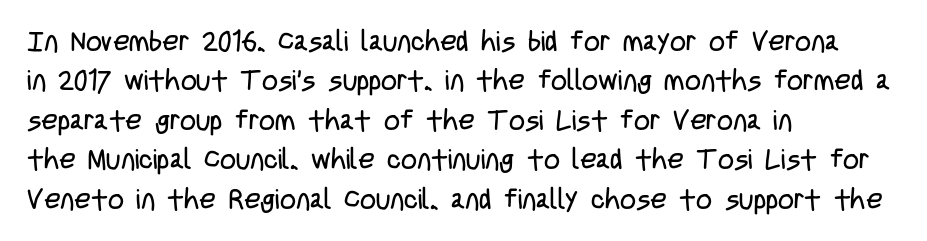
{"serif": "no", "italic": "no", "bold": "no", "weight": "regular", "width": "condensed", "stroke_contrast": "low", "x_height": "large", "monospaced": "no", "underline": "no", "align": "left", "line_spacing": "normal", "line_spacing_ratio": 1.41, "letter_spacing": "normal", "letter_spacing_em": 0.0, "glyph_px": 28}
